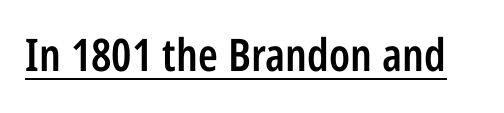
The axis of the letterforms is exactly vertical. Here the designer chose a conventional face with non-uniform glyph widths. A typesetter would call this zero additional tracking. The specimen includes a rule beneath the text block's lines.
